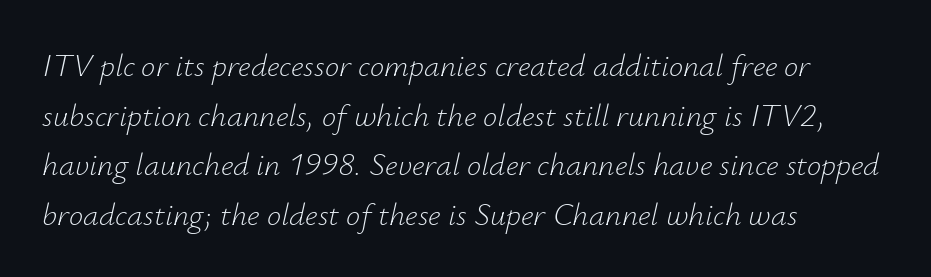
Visually the block forms a straight wall on the left and a jagged coastline on the right. Leading: standard. The horizontal fit of the characters is conventional and even. Lines of text with bare space underneath. The face used here has a pronounced slope to its letters. The letters advance in unequal steps, a hallmark of proportional type.
